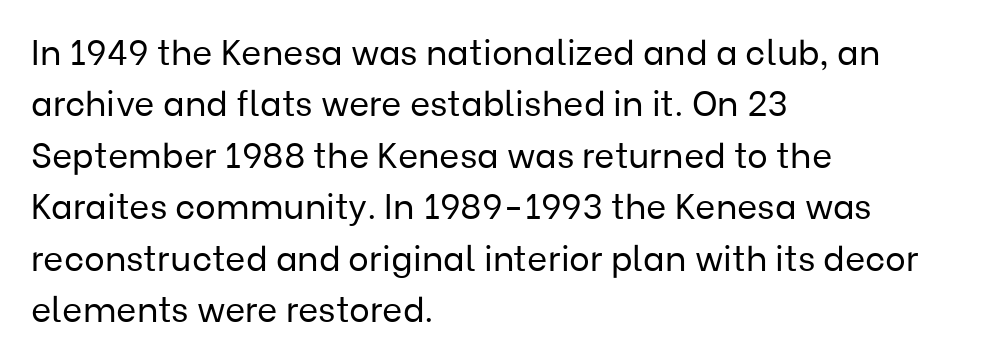
Q: Is the text bold? A: No.
Q: Is the text italic (slanted)? A: No, it is upright.
Q: Is the typeface a serif or a sans-serif typeface? A: Sans-serif.
Q: Is the text underlined? A: No.
Q: How is the paragraph aligned? A: Left-aligned.
Q: Is the spacing between letters normal or unusually wide? A: Normal.
Q: Is the spacing between lines tight, normal or loose? A: Normal.
Q: Width (condensed, normal, or wide)? A: Normal.
Q: Stroke contrast? A: Low.
Q: x-height? A: Medium.
Q: Monospaced? A: No.
